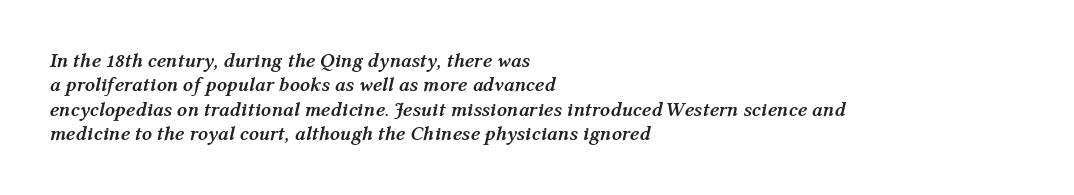
{"italic": "yes", "lean": "right", "slant_degrees": 12, "bold": "yes", "underline": "no", "align": "left", "line_spacing_ratio": 1.22, "letter_spacing": "normal", "letter_spacing_em": 0.0, "glyph_px": 20}
